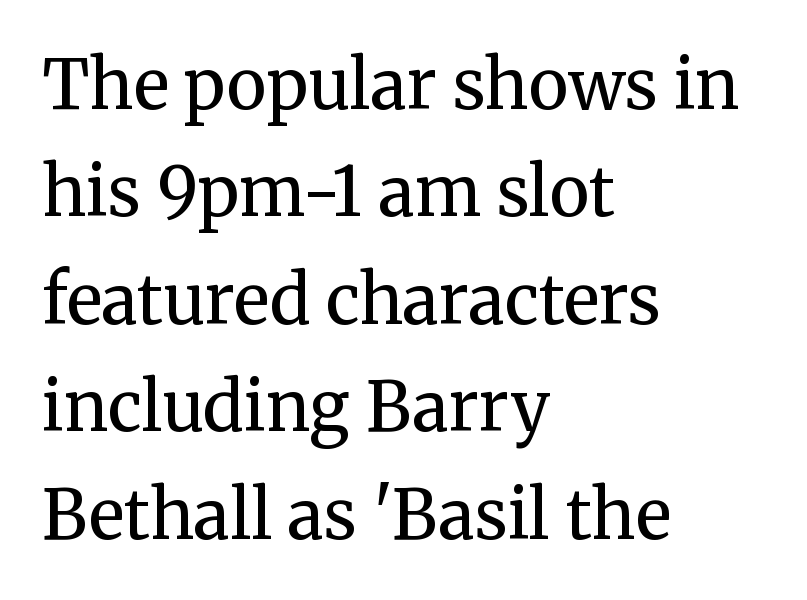
{"serif": "yes", "italic": "no", "bold": "no", "weight": "regular", "width": "normal", "stroke_contrast": "medium", "x_height": "medium", "monospaced": "no", "underline": "no", "align": "left", "line_spacing": "normal", "line_spacing_ratio": 1.58, "letter_spacing": "normal", "letter_spacing_em": 0.0, "glyph_px": 68}
